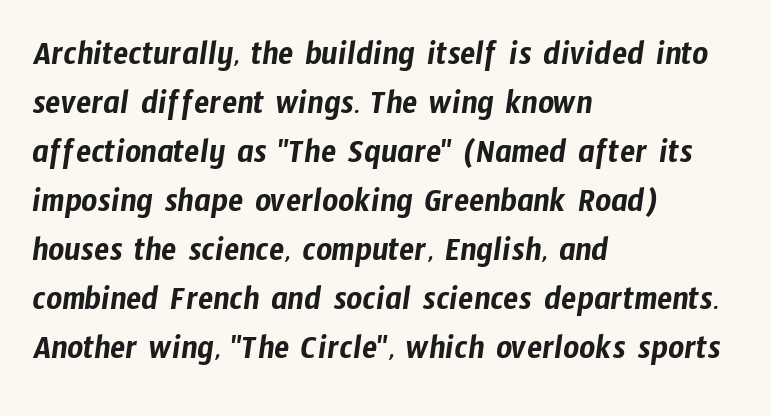
{"serif": "no", "width": "condensed", "stroke_contrast": "low", "x_height": "medium", "monospaced": "no", "underline": "no", "align": "left", "line_spacing": "normal", "line_spacing_ratio": 1.4, "letter_spacing": "normal", "letter_spacing_em": 0.0, "glyph_px": 35}
